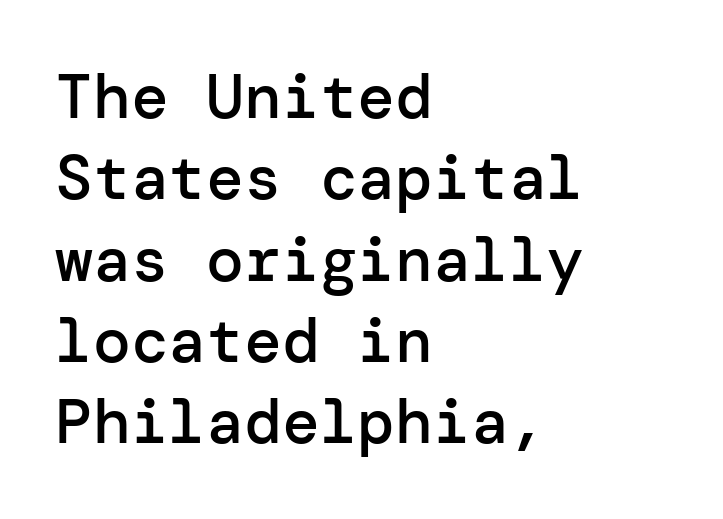
The image shows 63 px semibold sans-serif type, upright; set left-aligned, normal line spacing (1.29x), normal letter spacing, not underlined; low stroke contrast and a medium x-height.
